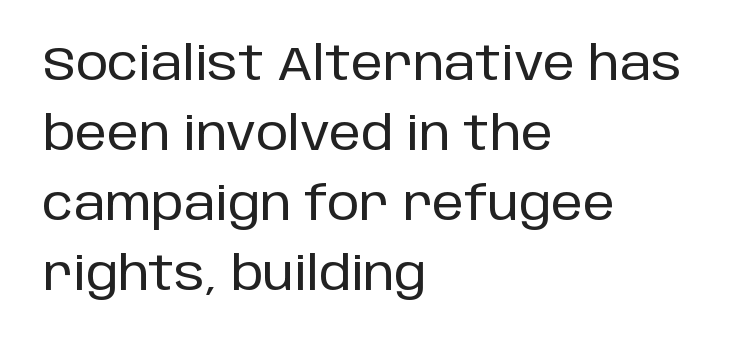
The image shows 46 px sans-serif type, upright; set left-aligned, normal line spacing (1.52x), normal letter spacing, not underlined; low stroke contrast and a large x-height.
